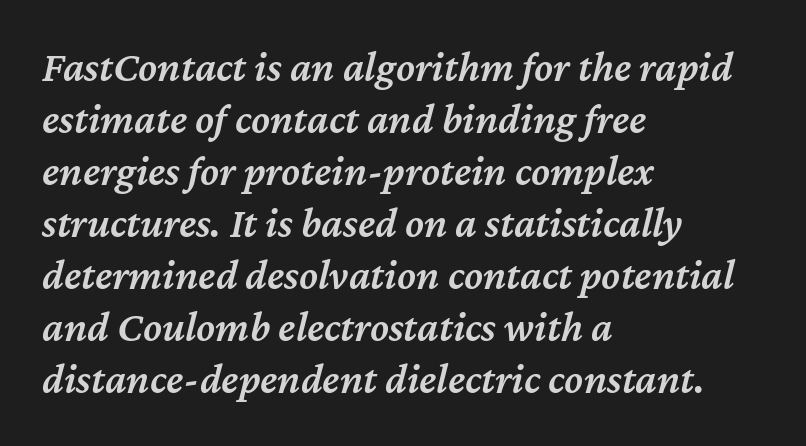
The image shows 43 px semibold type, italic (leaning right); set left-aligned, line spacing 1.21x, normal letter spacing, not underlined; medium stroke contrast and a medium x-height.
